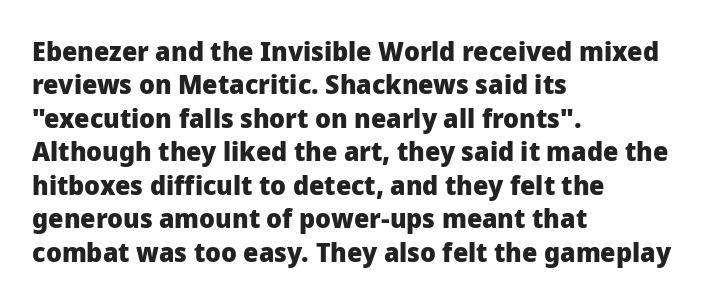
Q: Is the text bold? A: Yes.
Q: Is the text italic (slanted)? A: No, it is upright.
Q: Is the text underlined? A: No.
Q: How is the paragraph aligned? A: Left-aligned.
Q: Is the spacing between letters normal or unusually wide? A: Normal.
